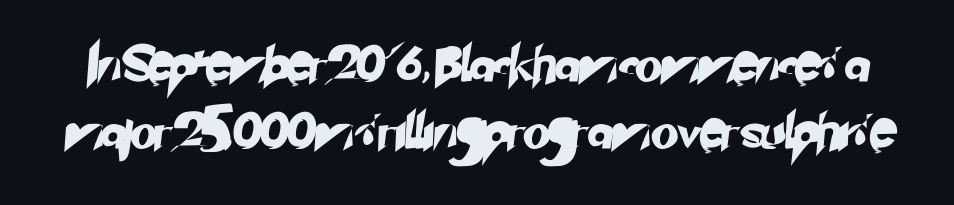
{"serif": "no", "width": "normal", "stroke_contrast": "low", "x_height": "small", "monospaced": "no", "underline": "no", "line_spacing": "loose", "line_spacing_ratio": 1.91, "letter_spacing": "normal", "letter_spacing_em": 0.0, "glyph_px": 35}
